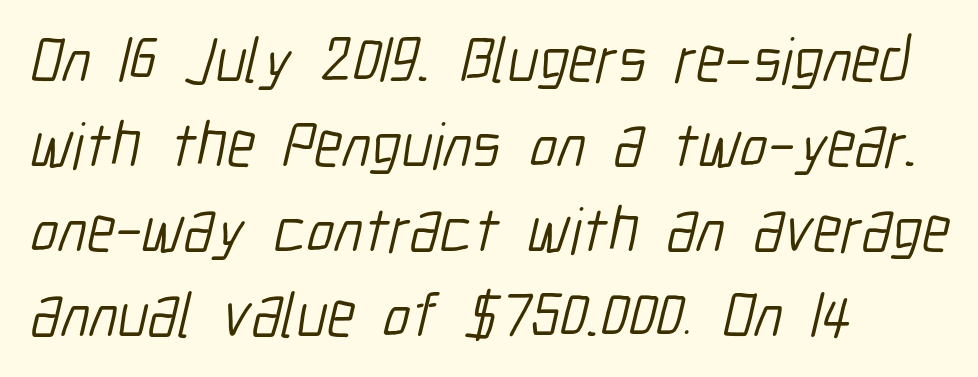
Q: Is the text bold? A: No.
Q: Is the typeface a serif or a sans-serif typeface? A: Sans-serif.
Q: Is the text underlined? A: No.
Q: How is the paragraph aligned? A: Left-aligned.
Q: Is the spacing between letters normal or unusually wide? A: Normal.
Q: Is the spacing between lines tight, normal or loose? A: Normal.
Q: Width (condensed, normal, or wide)? A: Condensed.
Q: Stroke contrast? A: Low.
Q: x-height? A: Medium.
Q: Monospaced? A: No.
